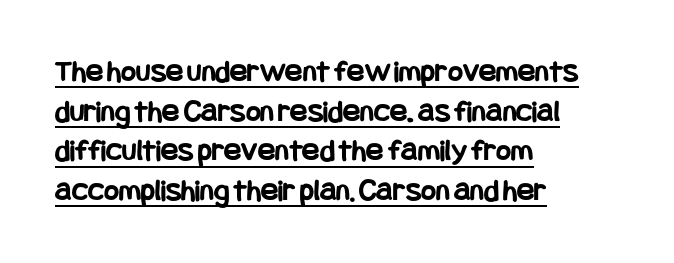
Q: Is the text bold? A: Yes.
Q: Is the text italic (slanted)? A: No, it is upright.
Q: Is the typeface a serif or a sans-serif typeface? A: Sans-serif.
Q: Is the text underlined? A: Yes.
Q: How is the paragraph aligned? A: Left-aligned.
Q: Is the spacing between letters normal or unusually wide? A: Normal.
Q: Width (condensed, normal, or wide)? A: Condensed.
Q: Stroke contrast? A: Low.
Q: x-height? A: Large.
